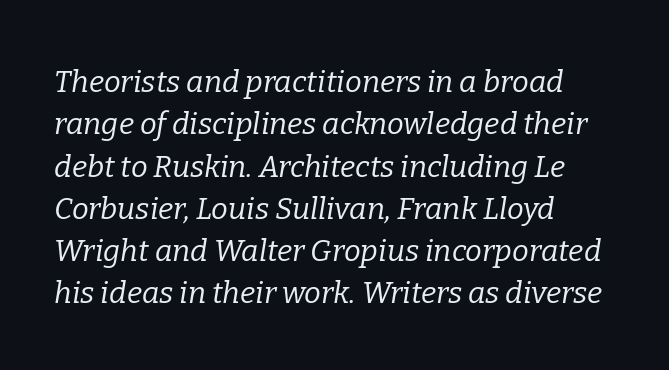
Q: Is the text bold? A: No.
Q: Is the text italic (slanted)? A: Yes, it leans right by about 9 degrees.
Q: Is the typeface a serif or a sans-serif typeface? A: Serif.
Q: Is the text underlined? A: No.
Q: How is the paragraph aligned? A: Left-aligned.
Q: Is the spacing between letters normal or unusually wide? A: Normal.
Q: Is the spacing between lines tight, normal or loose? A: Normal.
Q: Width (condensed, normal, or wide)? A: Normal.
Q: Stroke contrast? A: Low.
Q: x-height? A: Medium.
Q: Monospaced? A: No.
